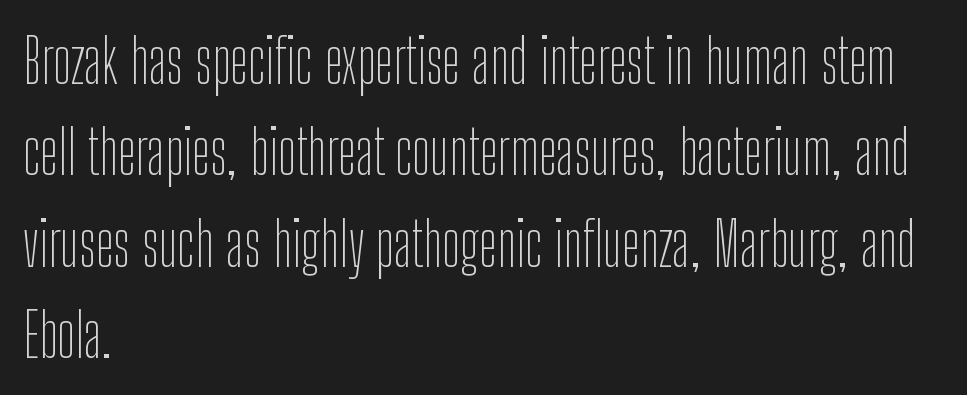
Q: Is the text bold? A: No.
Q: Is the text italic (slanted)? A: No, it is upright.
Q: Is the typeface a serif or a sans-serif typeface? A: Sans-serif.
Q: Is the text underlined? A: No.
Q: How is the paragraph aligned? A: Left-aligned.
Q: Is the spacing between letters normal or unusually wide? A: Normal.
Q: Is the spacing between lines tight, normal or loose? A: Normal.
Q: Width (condensed, normal, or wide)? A: Condensed.
Q: Stroke contrast? A: Low.
Q: x-height? A: Medium.
Q: Monospaced? A: No.
